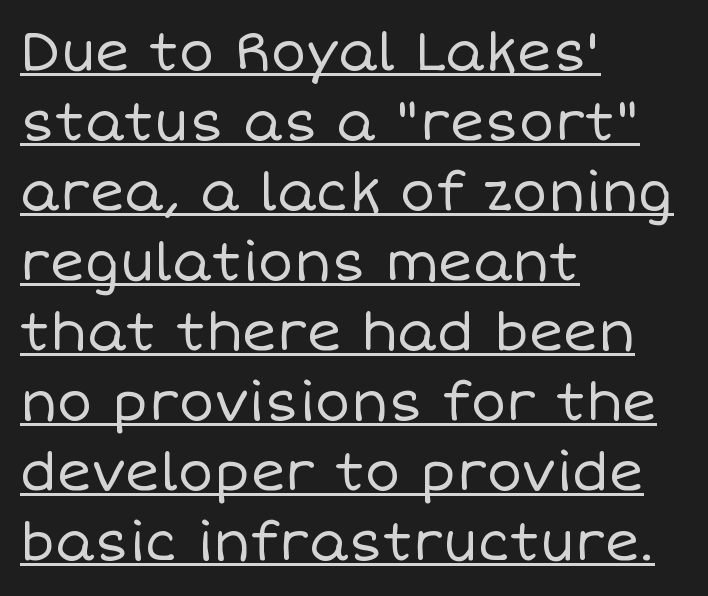
Tracking here is standard; glyphs follow each other at the usual distance. Compared with a typical body face, this is equally light or lighter still. This sample uses an upright cut, with every glyph sitting square on the baseline. Regular leading. Here the designer chose a conventional face with non-uniform glyph widths.
